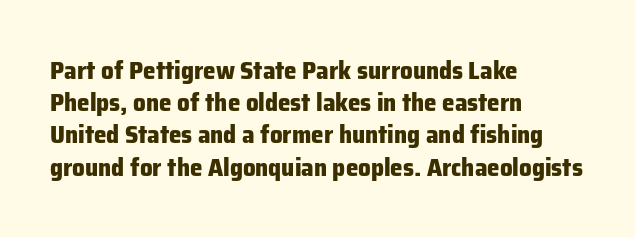
The lines sit at an ordinary, default distance from one another. Italic? Not at all — the glyphs are vertical. This rendering leaves character spacing at its baseline value. A student would call this left alignment; a typographer would say flush left, rag right.
